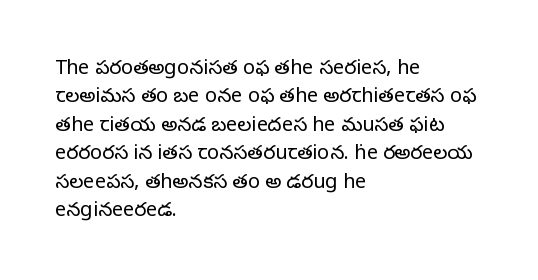
Glyph-to-glyph distance matches everyday printed text. One glance says typical: line gaps are just what's usual. A bare baseline throughout the passage. Does the lettering tilt? It doesn't — this is upright.
